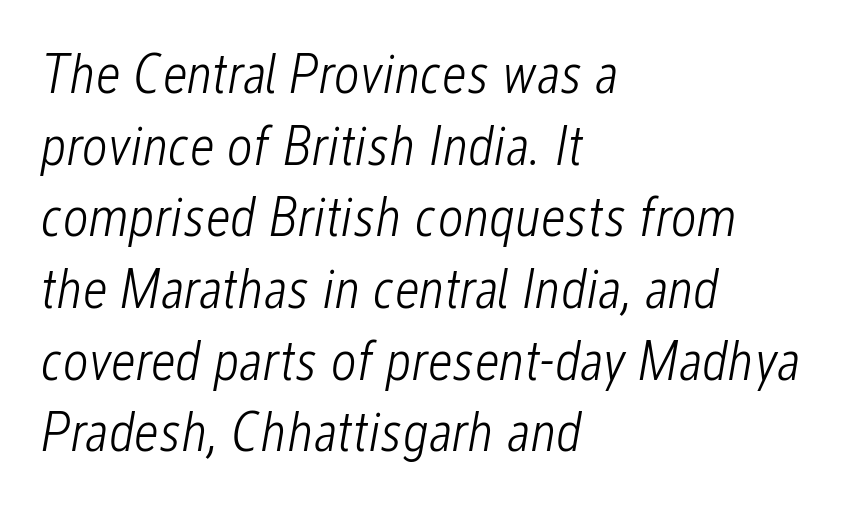
{"italic": "yes", "lean": "right", "slant_degrees": 12, "bold": "no", "weight": "light", "width": "condensed", "stroke_contrast": "low", "x_height": "medium", "monospaced": "no", "underline": "no", "align": "left", "line_spacing": "normal", "line_spacing_ratio": 1.28, "letter_spacing": "normal", "letter_spacing_em": 0.0, "glyph_px": 56}
